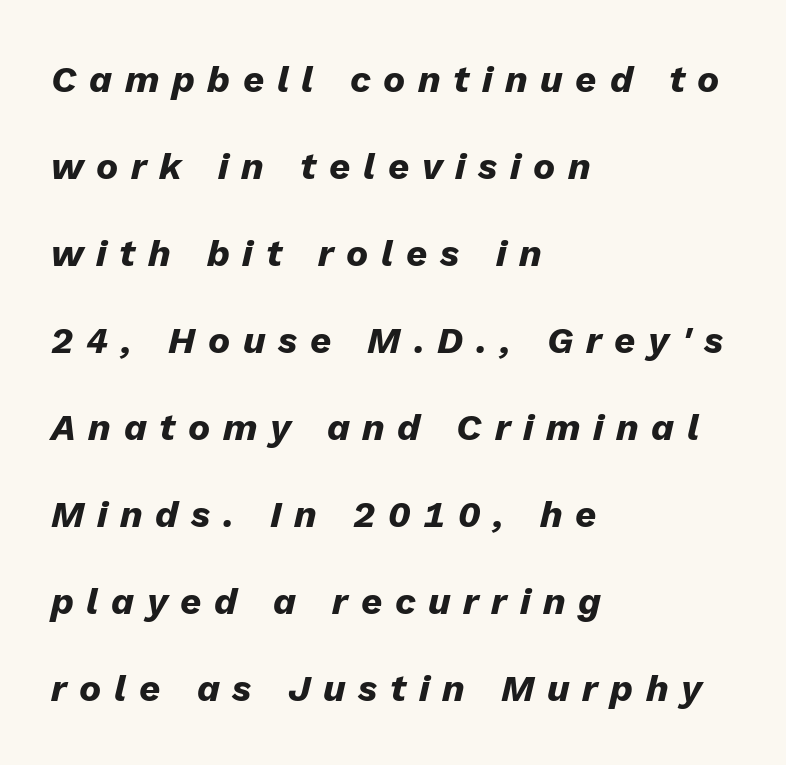
Baseline-to-baseline distance is far greater than the letter height. The baseline area is clear. There is plenty of visible air inserted between adjacent glyphs. Look at the stroke-to-counter ratio: heavy, a bold. A typesetter would call this proportional, since set widths differ per character. Typeset ragged right — the left edge is the straight one.
